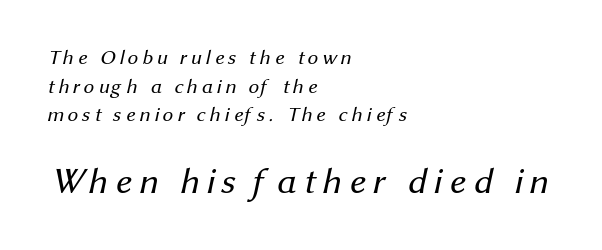
The face looks like a standard text weight, possibly lighter. Teacher's note: observe the even left margin — that is flush-left alignment. The text was rendered using a sans face with plain stroke endings. Spacing verdict: proportional, widths tailored to each character. A bare baseline throughout the passage.
